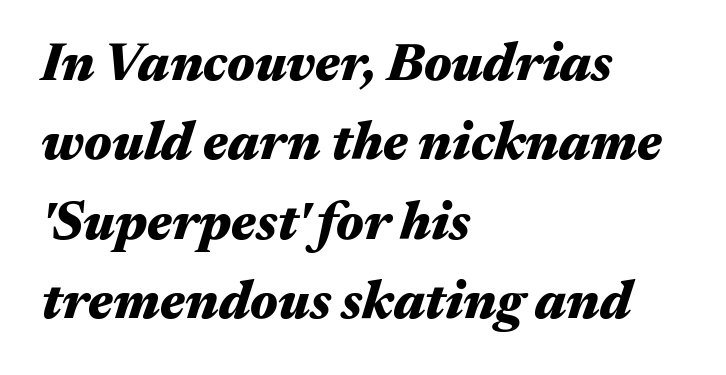
{"italic": "yes", "lean": "right", "slant_degrees": 17, "bold": "yes", "weight": "heavy", "width": "wide", "stroke_contrast": "medium", "x_height": "medium", "monospaced": "no", "underline": "no", "align": "left", "line_spacing": "normal", "line_spacing_ratio": 1.5, "letter_spacing": "normal", "letter_spacing_em": 0.0, "glyph_px": 53}
